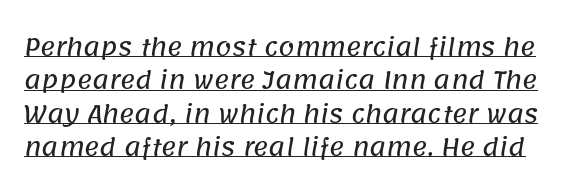
Q: Is the text underlined? A: Yes.
Q: Is the spacing between letters normal or unusually wide? A: Normal.
Q: Is the spacing between lines tight, normal or loose? A: Normal.
